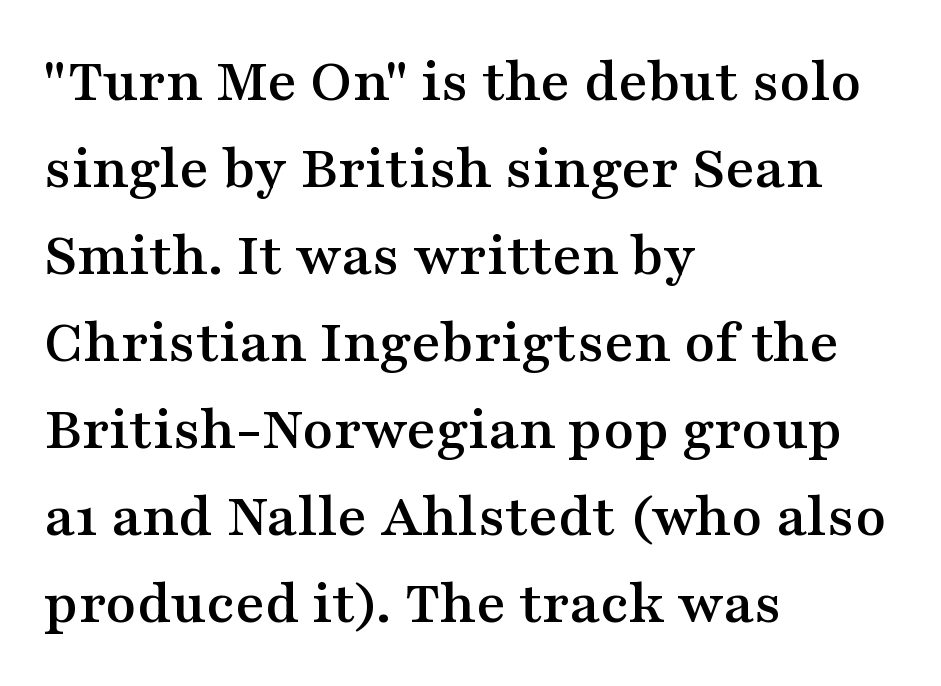
Q: Is the text italic (slanted)? A: No, it is upright.
Q: Is the typeface a serif or a sans-serif typeface? A: Serif.
Q: Is the text underlined? A: No.
Q: How is the paragraph aligned? A: Left-aligned.
Q: Is the spacing between letters normal or unusually wide? A: Normal.
Q: Is the spacing between lines tight, normal or loose? A: Normal.
Q: Width (condensed, normal, or wide)? A: Wide.
Q: Stroke contrast? A: Medium.
Q: x-height? A: Medium.
Q: Monospaced? A: No.
